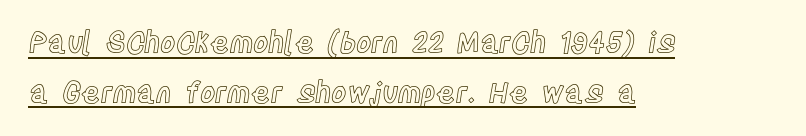
{"width": "condensed", "x_height": "large", "monospaced": "no", "underline": "yes", "align": "left", "line_spacing_ratio": 1.71, "letter_spacing": "normal", "letter_spacing_em": 0.0, "glyph_px": 29}
